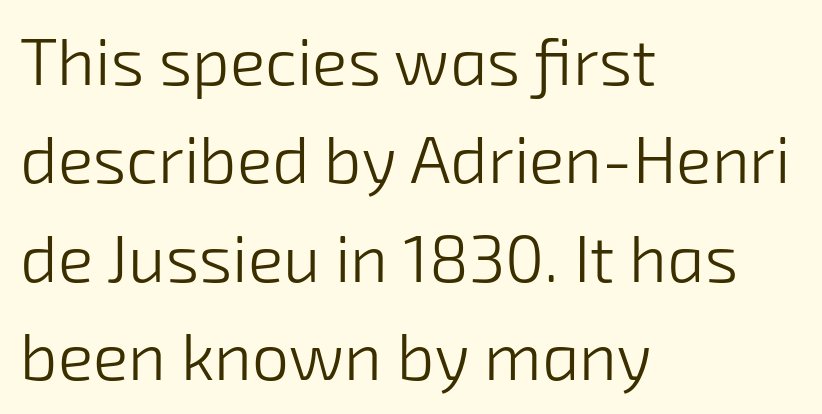
Vertical spacing — default. A typesetter would call this zero additional tracking. If you drew a ruler down the left edge, every line would touch it. The glyphs in this specimen are sans serif.
